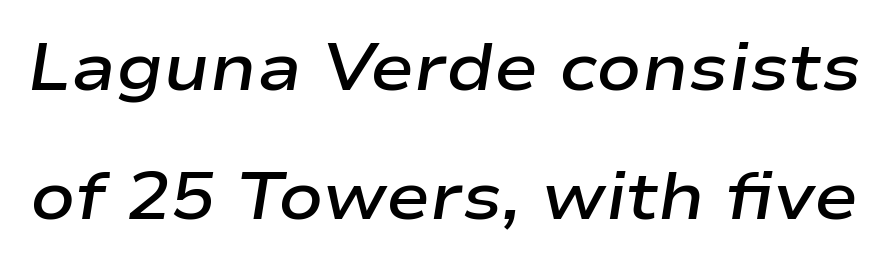
You could not count columns in this text — the font is proportionally spaced. Each new line begins a long way beneath the previous one. Strokes here are thickened, but only to semibold level. The gaps between neighbouring characters are ordinary and unremarkable.
